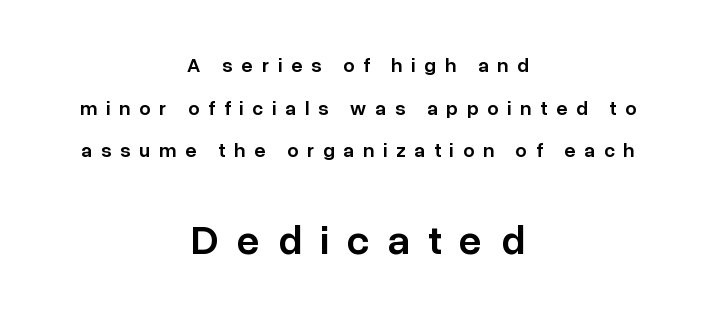
Q: Is the text bold? A: Semi-bold.
Q: Is the text italic (slanted)? A: No, it is upright.
Q: Is the typeface a serif or a sans-serif typeface? A: Sans-serif.
Q: Is the text underlined? A: No.
Q: How is the paragraph aligned? A: Centered.
Q: Is the spacing between letters normal or unusually wide? A: Unusually wide.
Q: Is the spacing between lines tight, normal or loose? A: Loose.
Q: Which block of text is set in a larger size, the first (top) or the second (bottom)? A: The second (bottom) one.
Q: Width (condensed, normal, or wide)? A: Normal.
Q: Stroke contrast? A: Low.
Q: x-height? A: Medium.
Q: Monospaced? A: No.
